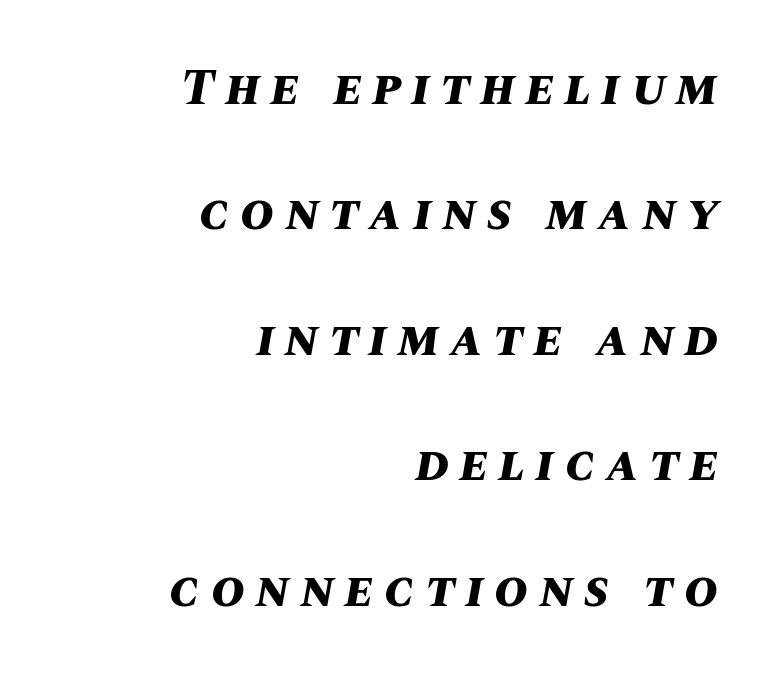
Q: Is the text bold? A: Yes.
Q: Is the text italic (slanted)? A: Yes, it leans right by about 10 degrees.
Q: Is the text underlined? A: No.
Q: How is the paragraph aligned? A: Right-aligned.
Q: Is the spacing between letters normal or unusually wide? A: Unusually wide.
Q: Is the spacing between lines tight, normal or loose? A: Loose.
Q: Width (condensed, normal, or wide)? A: Normal.
Q: Stroke contrast? A: Medium.
Q: x-height? A: Large.
Q: Monospaced? A: No.
